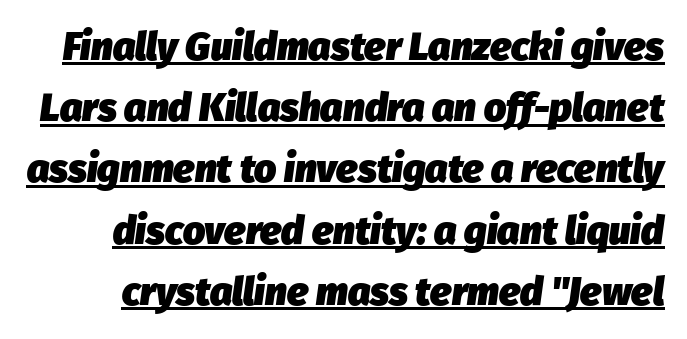
Q: Is the text bold? A: Yes.
Q: Is the text italic (slanted)? A: Yes, it leans right by about 8 degrees.
Q: Is the text underlined? A: Yes.
Q: Is the spacing between letters normal or unusually wide? A: Normal.
Q: Is the spacing between lines tight, normal or loose? A: Normal.
Q: Width (condensed, normal, or wide)? A: Normal.
Q: Stroke contrast? A: Low.
Q: x-height? A: Medium.
Q: Monospaced? A: No.
